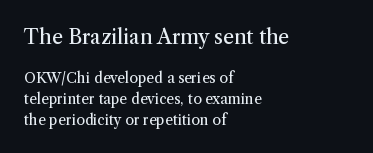
Q: Is the text bold? A: No.
Q: Is the text italic (slanted)? A: No, it is upright.
Q: Is the text underlined? A: No.
Q: How is the paragraph aligned? A: Left-aligned.
Q: Is the spacing between letters normal or unusually wide? A: Normal.
Q: Is the spacing between lines tight, normal or loose? A: Normal.
Q: Which block of text is set in a larger size, the first (top) or the second (bottom)? A: The first (top) one.
